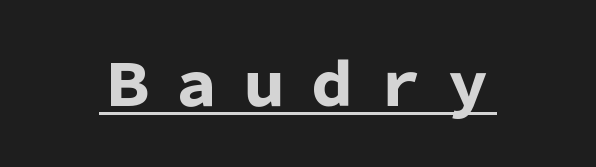
Q: Is the text bold? A: Yes.
Q: Is the text italic (slanted)? A: No, it is upright.
Q: Is the typeface a serif or a sans-serif typeface? A: Sans-serif.
Q: Is the text underlined? A: Yes.
Q: Width (condensed, normal, or wide)? A: Normal.
Q: Stroke contrast? A: Low.
Q: x-height? A: Medium.
Q: Monospaced? A: No.
